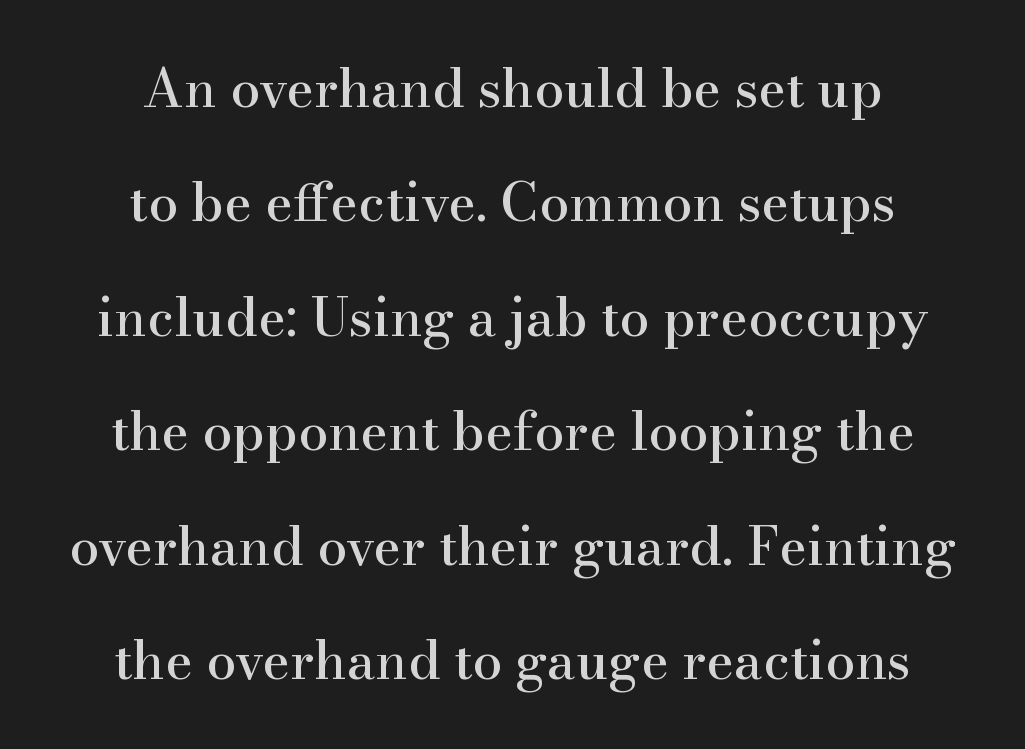
{"serif": "yes", "italic": "no", "width": "normal", "stroke_contrast": "high", "x_height": "small", "monospaced": "no", "underline": "no", "align": "center", "line_spacing": "loose", "line_spacing_ratio": 2.16, "letter_spacing": "normal", "letter_spacing_em": 0.0, "glyph_px": 53}
